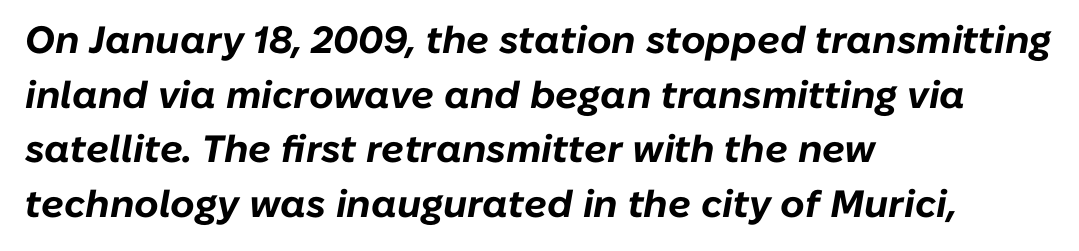
Q: Is the text bold? A: Yes.
Q: Is the text italic (slanted)? A: Yes, it leans right by about 10 degrees.
Q: Is the text underlined? A: No.
Q: How is the paragraph aligned? A: Left-aligned.
Q: Is the spacing between letters normal or unusually wide? A: Normal.
Q: Is the spacing between lines tight, normal or loose? A: Normal.
Q: Width (condensed, normal, or wide)? A: Normal.
Q: Stroke contrast? A: Low.
Q: x-height? A: Medium.
Q: Monospaced? A: No.
